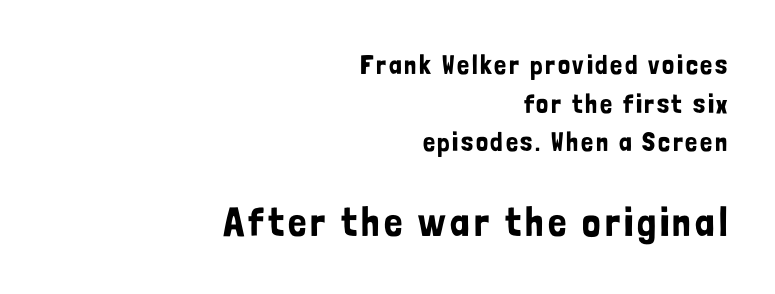
Leading: standard. Italic? Not at all — the glyphs are vertical. If you drew a ruler down the right edge, every line would touch it. Think of a printed novel: that variable character pitch is what you see here.
